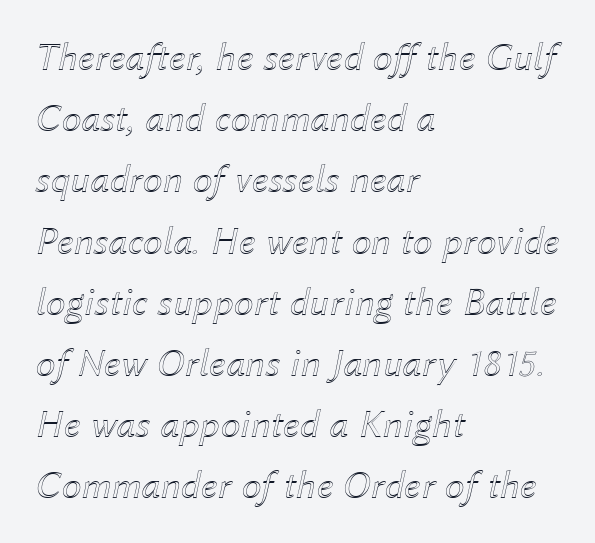
The image shows 40 px text type, italic (leaning right); set left-aligned, normal line spacing (1.53x), normal letter spacing, not underlined; a medium x-height.
